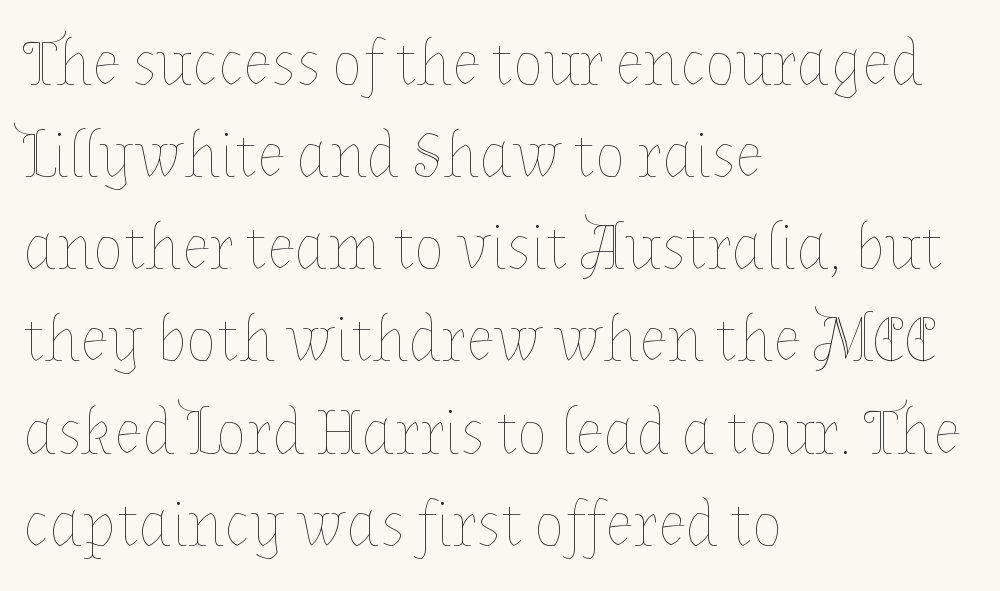
The passage shown is not bold in any degree. Check the space under the baseline: it is left empty. Which margin do the lines hug? The left one — the right edge is uneven. Vertically, the passage feels balanced, rows spaced as you'd expect.
